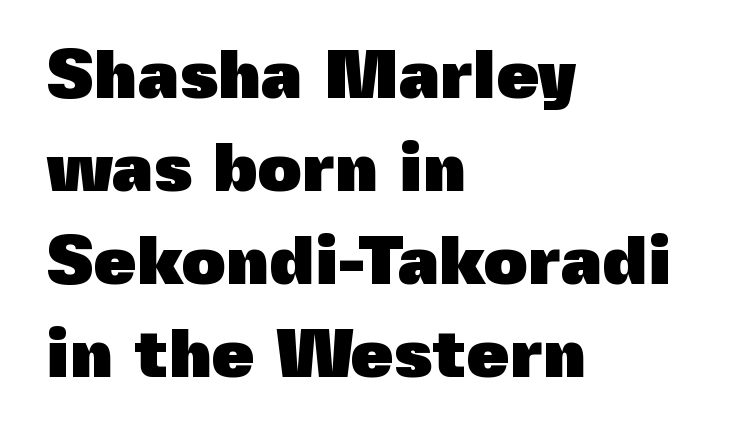
The image shows 69 px heavy sans-serif type, upright; set left-aligned, normal line spacing (1.35x), normal letter spacing, not underlined; a medium x-height.
